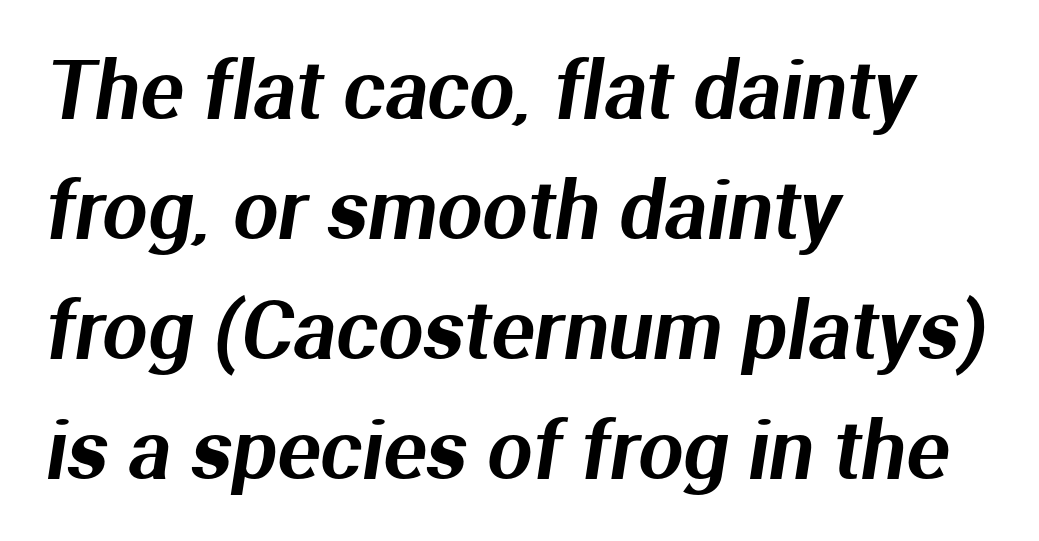
Q: Is the typeface a serif or a sans-serif typeface? A: Sans-serif.
Q: Is the text underlined? A: No.
Q: How is the paragraph aligned? A: Left-aligned.
Q: Is the spacing between letters normal or unusually wide? A: Normal.
Q: Is the spacing between lines tight, normal or loose? A: Normal.
Q: Width (condensed, normal, or wide)? A: Normal.
Q: Stroke contrast? A: Medium.
Q: x-height? A: Medium.
Q: Monospaced? A: No.
